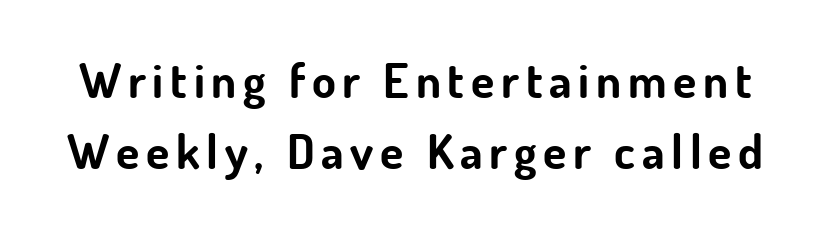
{"serif": "no", "italic": "no", "bold": "yes", "weight": "bold", "width": "normal", "stroke_contrast": "low", "x_height": "small", "monospaced": "no", "underline": "no", "line_spacing": "normal", "line_spacing_ratio": 1.48, "glyph_px": 48}
